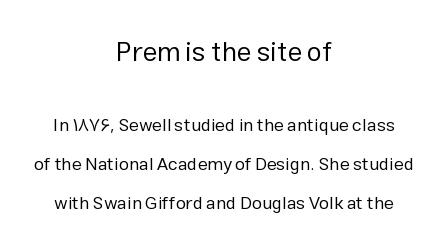
Q: Is the text bold? A: No.
Q: Is the text italic (slanted)? A: No, it is upright.
Q: Is the text underlined? A: No.
Q: How is the paragraph aligned? A: Centered.
Q: Is the spacing between letters normal or unusually wide? A: Normal.
Q: Is the spacing between lines tight, normal or loose? A: Loose.
Q: Which block of text is set in a larger size, the first (top) or the second (bottom)? A: The first (top) one.
